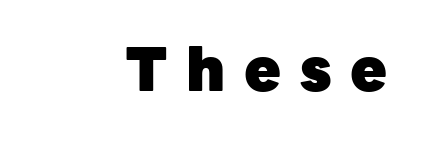
The image shows 60 px heavy sans-serif type, upright; set unusually wide letter spacing (+0.31 em), not underlined; low stroke contrast and a medium x-height.
